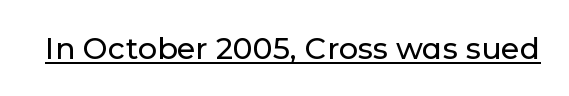
Characters remain perfectly vertical along every line. There is no visible air inserted between adjacent glyphs. Beneath each row of characters lies a ruled line. These lines are rendered in a variable-pitch font. What kind of face is this? One without serifs — a sans.
